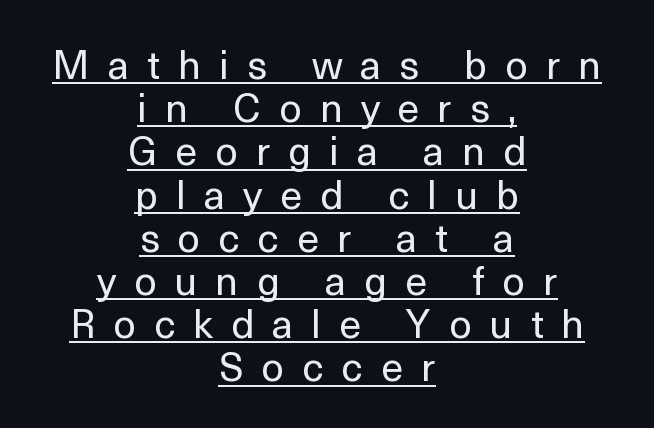
Q: Is the text bold? A: No.
Q: Is the text italic (slanted)? A: No, it is upright.
Q: Is the typeface a serif or a sans-serif typeface? A: Sans-serif.
Q: Is the text underlined? A: Yes.
Q: How is the paragraph aligned? A: Centered.
Q: Is the spacing between letters normal or unusually wide? A: Unusually wide.
Q: Is the spacing between lines tight, normal or loose? A: Tight.
Q: Width (condensed, normal, or wide)? A: Normal.
Q: x-height? A: Medium.
Q: Monospaced? A: No.
